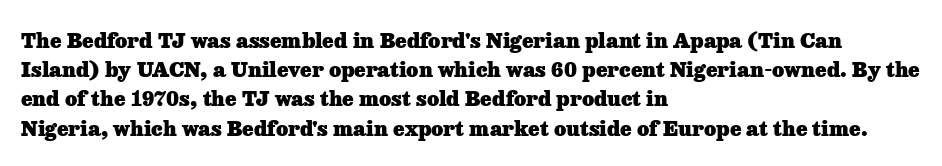
The image shows 21 px bold type, upright; set left-aligned, normal line spacing (1.39x), normal letter spacing, not underlined.
